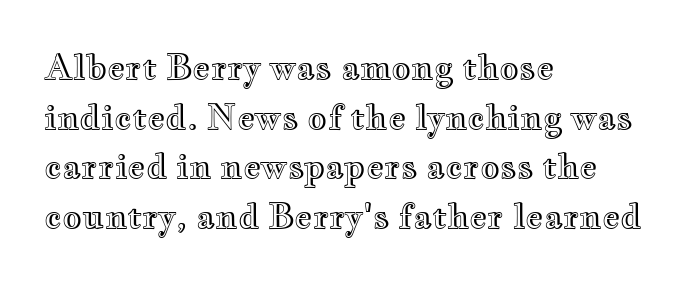
Horizontally, the lines are justified to the leading edge only. Here the designer chose a conventional face with non-uniform glyph widths. Is there any slant? The stems are plumb. The baseline area is clear. The rendering uses a moderate line-height, typical for paragraphs.
